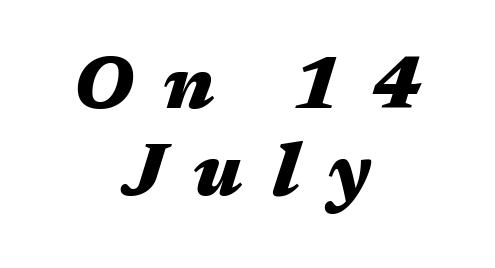
A typesetter would call this proportional, since set widths differ per character. The passage is arranged like a title page — every line centered. The glyphs are unaccompanied by any horizontal stroke below them. Spacing between characters has been opened up far beyond the box default. Compared with ordinary roman type, these characters are visibly tilted.
